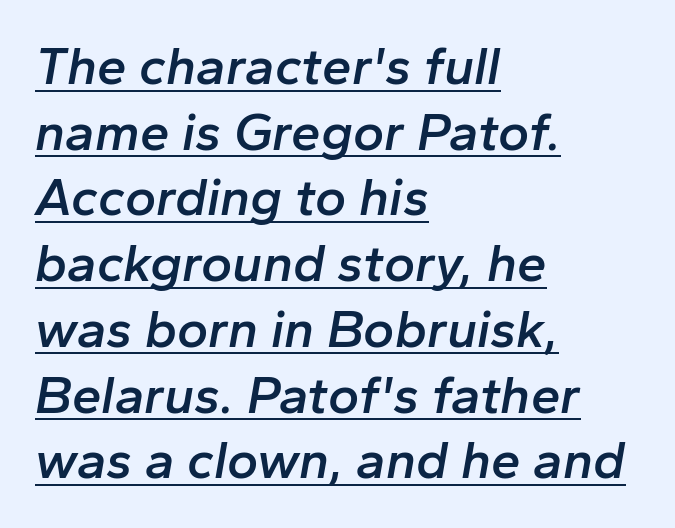
Q: Is the text bold? A: Semi-bold.
Q: Is the text italic (slanted)? A: Yes, it leans right by about 10 degrees.
Q: Is the text underlined? A: Yes.
Q: How is the paragraph aligned? A: Left-aligned.
Q: Is the spacing between letters normal or unusually wide? A: Normal.
Q: Width (condensed, normal, or wide)? A: Normal.
Q: Stroke contrast? A: Low.
Q: x-height? A: Medium.
Q: Monospaced? A: No.
